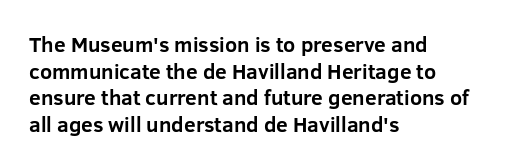
Honestly, the row spacing looks completely unremarkable. Posture: upright roman. Plenty of ink on the page — the face is bold. Typeset ragged right — the left edge is the straight one.
